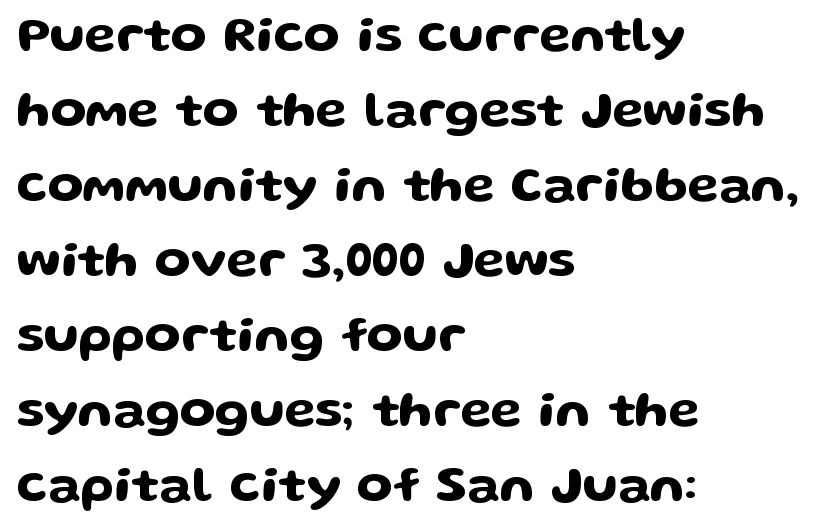
Q: Is the text italic (slanted)? A: No, it is upright.
Q: Is the typeface a serif or a sans-serif typeface? A: Sans-serif.
Q: Is the text underlined? A: No.
Q: How is the paragraph aligned? A: Left-aligned.
Q: Is the spacing between letters normal or unusually wide? A: Normal.
Q: Is the spacing between lines tight, normal or loose? A: Normal.
Q: Width (condensed, normal, or wide)? A: Wide.
Q: Stroke contrast? A: Low.
Q: x-height? A: Medium.
Q: Monospaced? A: No.
